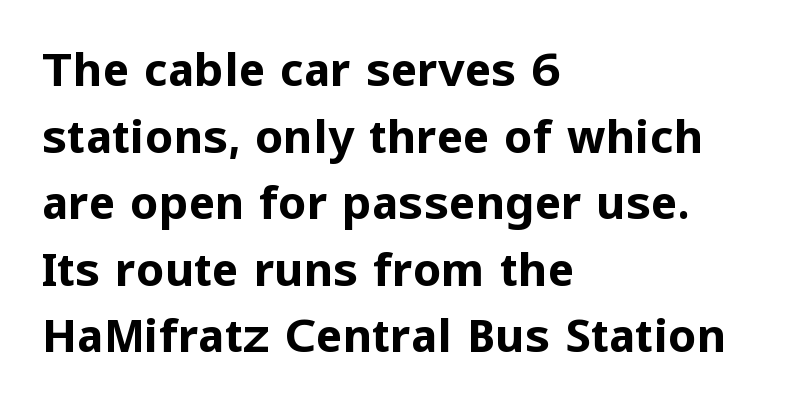
{"serif": "no", "italic": "no", "bold": "yes", "weight": "bold", "width": "normal", "stroke_contrast": "low", "x_height": "medium", "monospaced": "no", "underline": "no", "align": "left", "line_spacing": "normal", "line_spacing_ratio": 1.48, "letter_spacing": "normal", "letter_spacing_em": 0.0, "glyph_px": 45}
